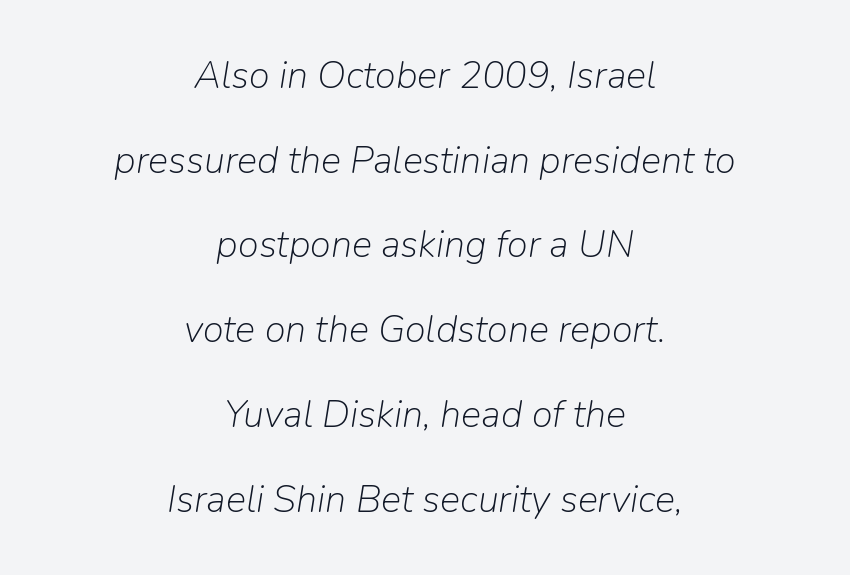
{"italic": "yes", "lean": "right", "slant_degrees": 9, "bold": "no", "weight": "light", "width": "normal", "stroke_contrast": "low", "x_height": "medium", "monospaced": "no", "underline": "no", "align": "center", "line_spacing": "loose", "line_spacing_ratio": 2.23, "letter_spacing": "normal", "letter_spacing_em": 0.0, "glyph_px": 38}
